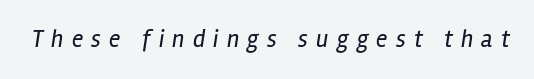
The image shows 24 px text type, italic (leaning right); set unusually wide letter spacing (+0.34 em), not underlined.
